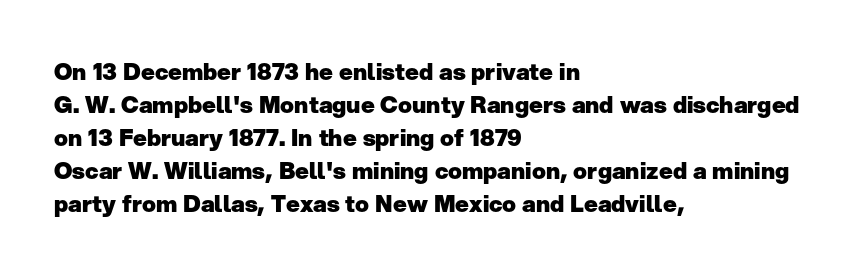
{"italic": "no", "bold": "yes", "underline": "no", "align": "left", "line_spacing": "normal", "line_spacing_ratio": 1.43, "letter_spacing": "normal", "letter_spacing_em": 0.0, "glyph_px": 23}
